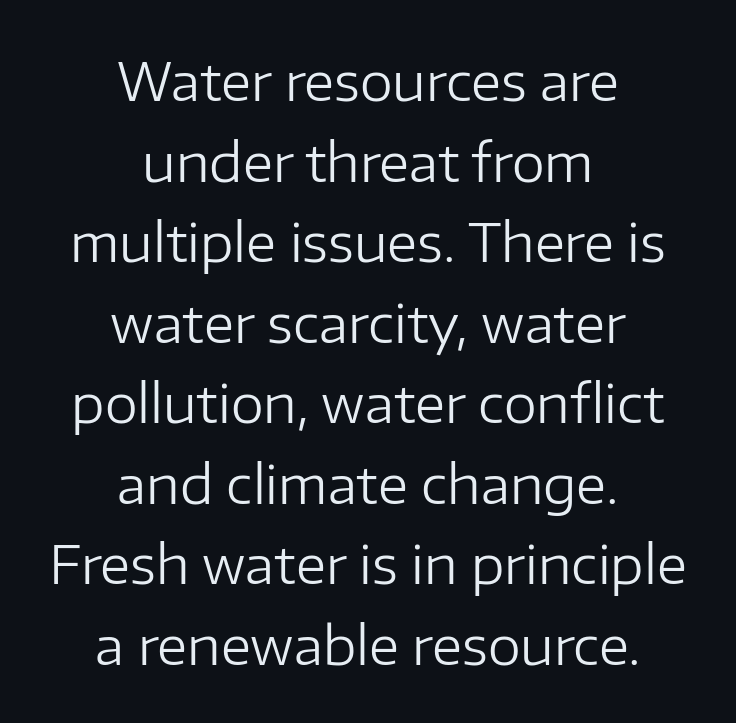
Q: Is the text bold? A: No.
Q: Is the text italic (slanted)? A: No, it is upright.
Q: Is the typeface a serif or a sans-serif typeface? A: Sans-serif.
Q: Is the text underlined? A: No.
Q: How is the paragraph aligned? A: Centered.
Q: Is the spacing between letters normal or unusually wide? A: Normal.
Q: Is the spacing between lines tight, normal or loose? A: Normal.
Q: Width (condensed, normal, or wide)? A: Normal.
Q: Stroke contrast? A: Low.
Q: x-height? A: Medium.
Q: Monospaced? A: No.
